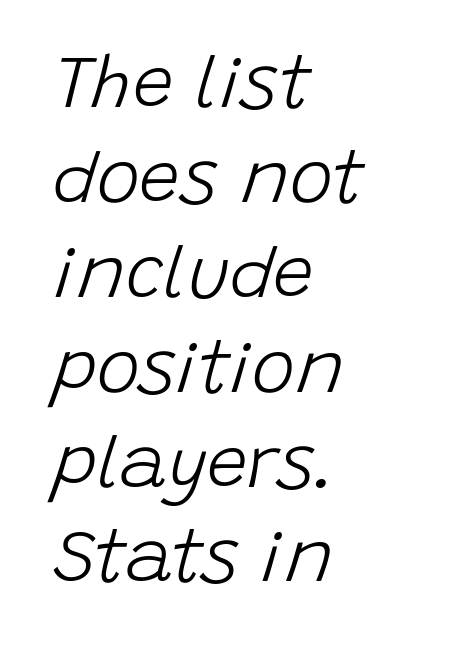
Honestly, the letter spacing is just normal — you wouldn't notice it. In terms of posture, this sample is oblique. Do the characters align in a grid? No, the font is proportional. Horizontal bands of white between lines are of average thickness. Plain, unruled lines of type.
